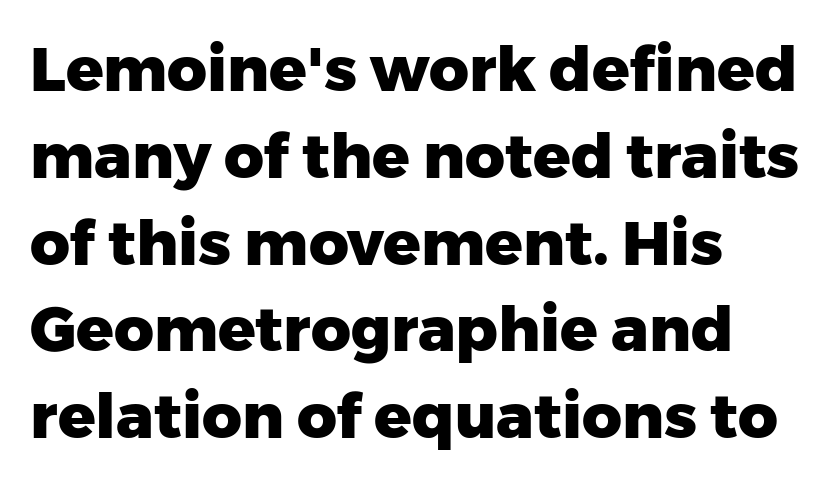
Q: Is the text bold? A: Yes.
Q: Is the text italic (slanted)? A: No, it is upright.
Q: Is the typeface a serif or a sans-serif typeface? A: Sans-serif.
Q: Is the text underlined? A: No.
Q: Is the spacing between letters normal or unusually wide? A: Normal.
Q: Is the spacing between lines tight, normal or loose? A: Normal.
Q: Width (condensed, normal, or wide)? A: Normal.
Q: Stroke contrast? A: Low.
Q: x-height? A: Medium.
Q: Monospaced? A: No.
